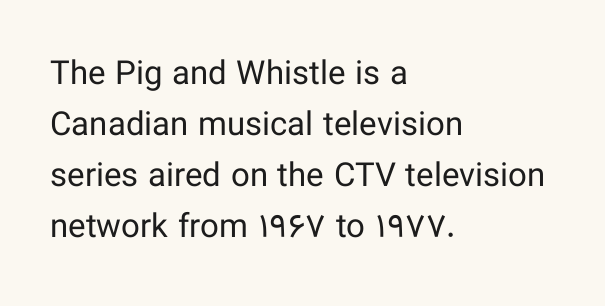
{"serif": "no", "italic": "no", "bold": "no", "weight": "regular", "width": "normal", "stroke_contrast": "low", "x_height": "medium", "monospaced": "no", "underline": "no", "align": "left", "line_spacing": "normal", "line_spacing_ratio": 1.55, "letter_spacing": "normal", "letter_spacing_em": 0.0, "glyph_px": 33}
